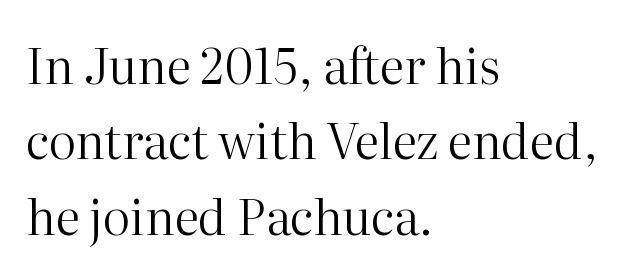
The image shows 49 px regular-weight serif type, upright; set left-aligned, normal line spacing (1.54x), normal letter spacing, not underlined; high stroke contrast and a medium x-height.
